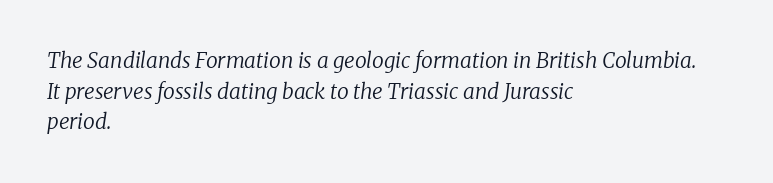
The letterforms sit at book weight or below. The letterforms sit shoulder to shoulder at normal distance. Line spacing here is normal. All the whitespace from short lines collects on the right. The face used here has a pronounced slope to its letters. The baseline area is clear.
